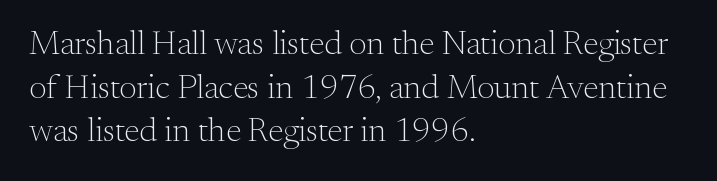
The image shows 34 px light serif type, upright; set left-aligned, normal line spacing (1.28x), normal letter spacing, not underlined; medium stroke contrast and a small x-height.
